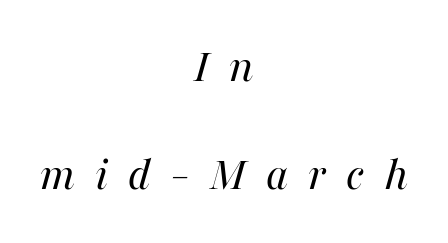
The image shows 49 px regular-weight type, italic (leaning right); set centered, loose line spacing (2.21x), unusually wide letter spacing (+0.41 em), not underlined; medium stroke contrast and a medium x-height.
